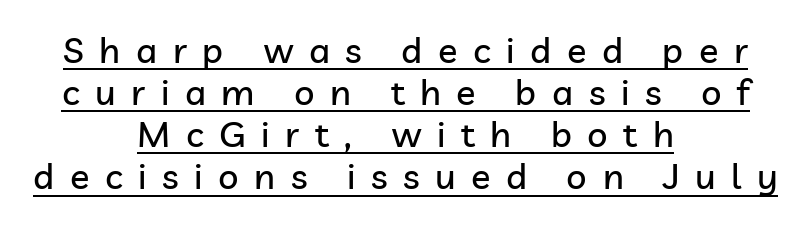
Q: Is the text italic (slanted)? A: No, it is upright.
Q: Is the typeface a serif or a sans-serif typeface? A: Sans-serif.
Q: Is the text underlined? A: Yes.
Q: How is the paragraph aligned? A: Centered.
Q: Is the spacing between letters normal or unusually wide? A: Unusually wide.
Q: Width (condensed, normal, or wide)? A: Normal.
Q: Stroke contrast? A: Low.
Q: x-height? A: Medium.
Q: Monospaced? A: No.
